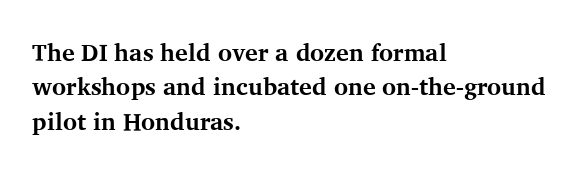
Q: Is the text bold? A: Yes.
Q: Is the text italic (slanted)? A: No, it is upright.
Q: Is the text underlined? A: No.
Q: How is the paragraph aligned? A: Left-aligned.
Q: Is the spacing between letters normal or unusually wide? A: Normal.
Q: Is the spacing between lines tight, normal or loose? A: Normal.
